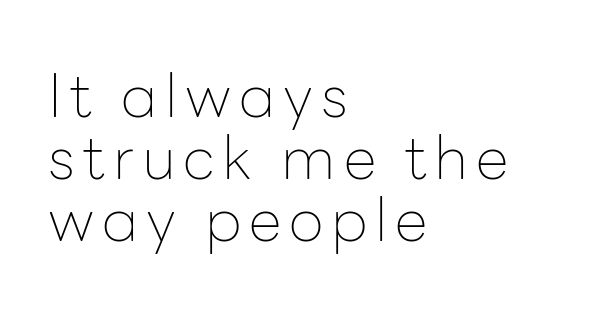
The image shows 60 px thin sans-serif type, upright; set left-aligned, tight line spacing (1.03x), not underlined; low stroke contrast and a medium x-height.
